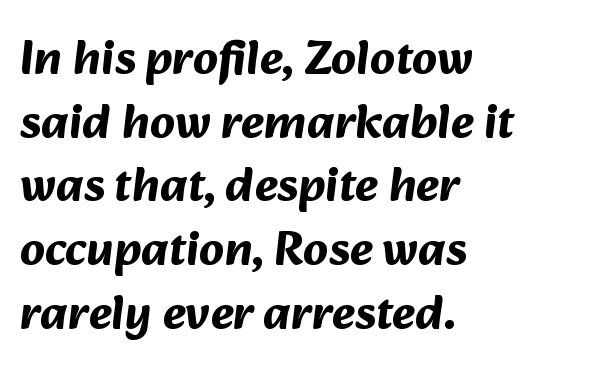
The setting favours the left margin, as ordinary paragraphs usually do. Quick note: interline space is typical. Is the type bold? Yes — the strokes are clearly thick and heavy. Here the designer chose a conventional face with non-uniform glyph widths. The zone under the glyphs is completely vacant. Look at the tracking — it's just the regular setting, nothing added.
